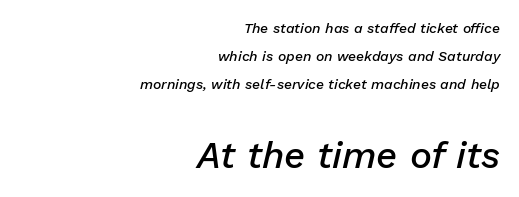
Regarding leading, the lines here are spaced well apart. The letterforms sit shoulder to shoulder at normal distance. This layout puts the modest block above and the oversized block below. It's the slanting kind of type. A bare baseline throughout the passage.
